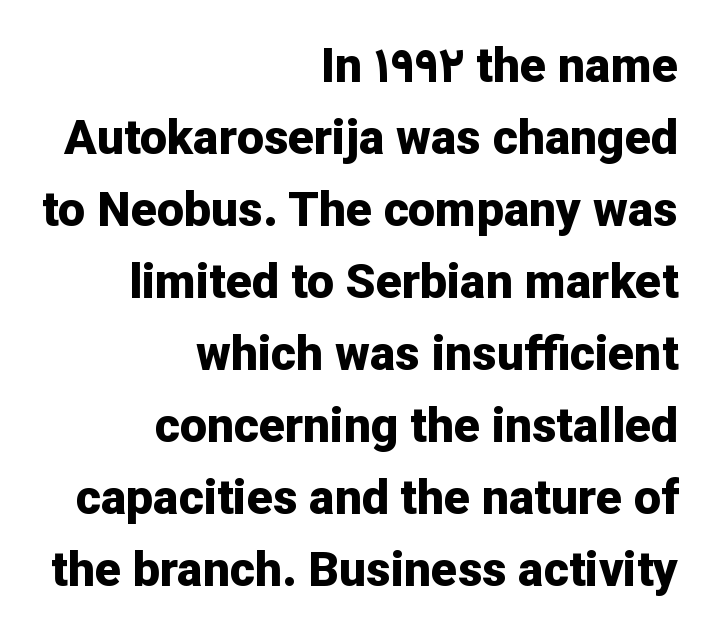
Q: Is the text bold? A: Yes.
Q: Is the text italic (slanted)? A: No, it is upright.
Q: Is the typeface a serif or a sans-serif typeface? A: Sans-serif.
Q: Is the text underlined? A: No.
Q: How is the paragraph aligned? A: Right-aligned.
Q: Is the spacing between letters normal or unusually wide? A: Normal.
Q: Is the spacing between lines tight, normal or loose? A: Normal.
Q: Width (condensed, normal, or wide)? A: Normal.
Q: Stroke contrast? A: Low.
Q: x-height? A: Medium.
Q: Monospaced? A: No.
